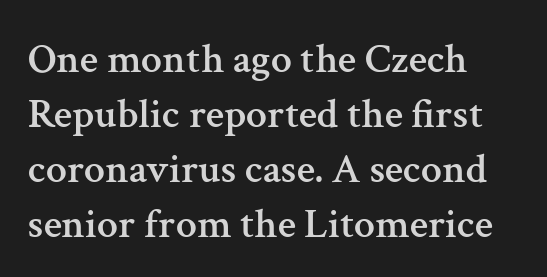
Between one letter and the next there's only the usual sliver of space. Type style note: has serifs. Baseline-to-baseline distance is the conventional proportion of letter height. Horizontal alignment here is leftward, the default for most running prose.
